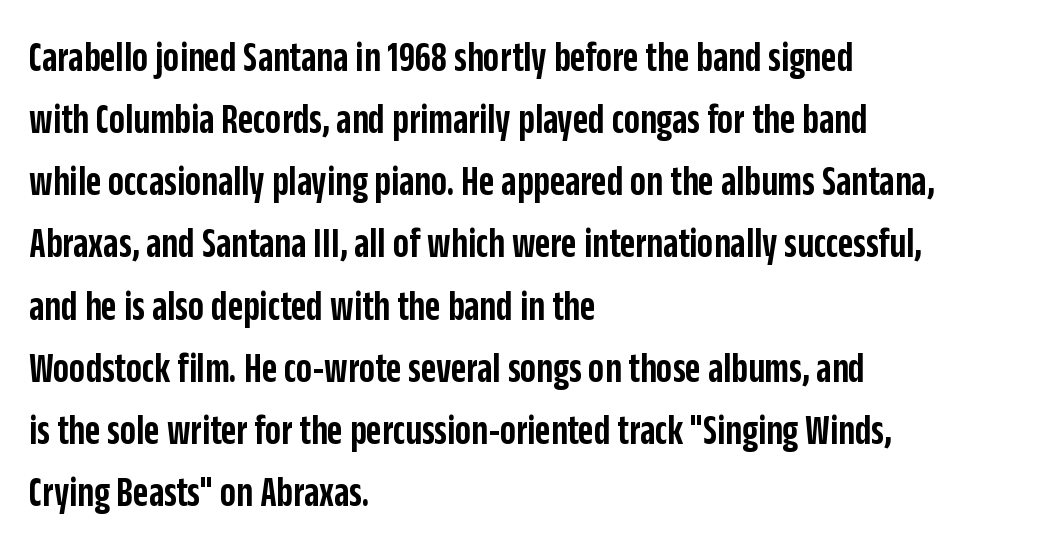
The image shows 42 px semibold, condensed sans-serif type, upright; set left-aligned, normal line spacing (1.48x), normal letter spacing, not underlined; low stroke contrast and a large x-height.
